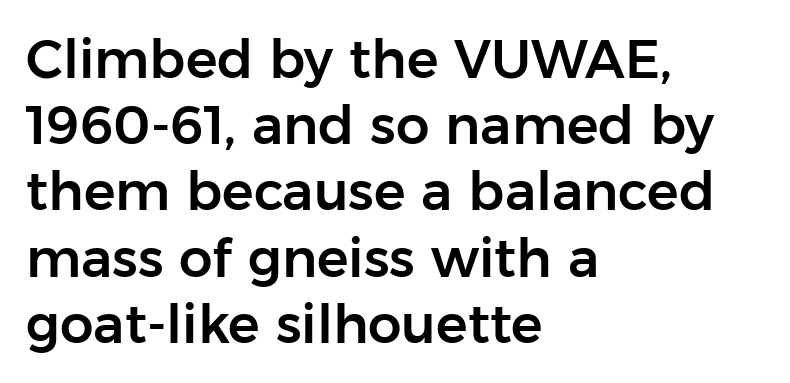
The paragraph shown leans on its left margin. The lines sit at an ordinary, default distance from one another. Classification — sans serif. Here the designer chose a conventional face with non-uniform glyph widths.
